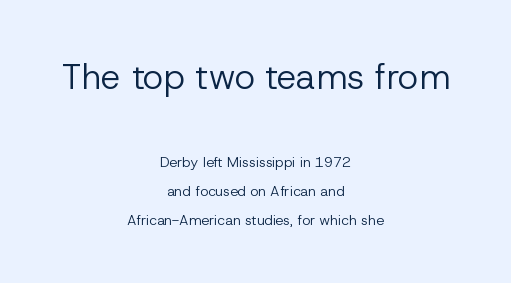
The image shows 35 px regular-weight sans-serif type, upright; set centered, loose line spacing (2.04x), normal letter spacing, not underlined; the first (top) block is 2.5x larger; low stroke contrast and a medium x-height.
